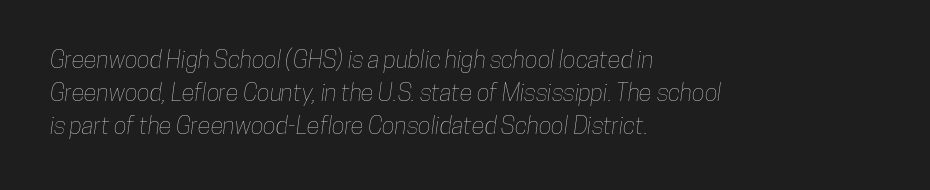
{"underline": "no", "align": "left", "line_spacing": "normal", "line_spacing_ratio": 1.37, "letter_spacing": "normal", "letter_spacing_em": 0.0, "glyph_px": 24}
